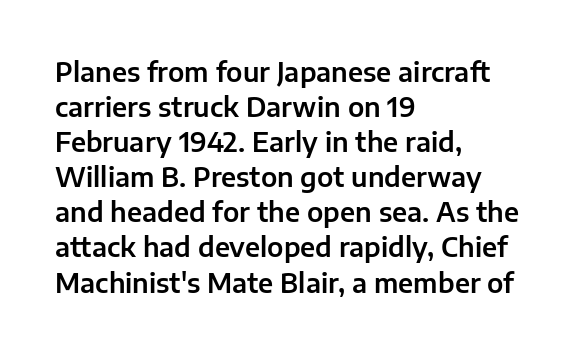
Q: Is the text italic (slanted)? A: No, it is upright.
Q: Is the text underlined? A: No.
Q: How is the paragraph aligned? A: Left-aligned.
Q: Is the spacing between letters normal or unusually wide? A: Normal.
Q: Is the spacing between lines tight, normal or loose? A: Normal.
